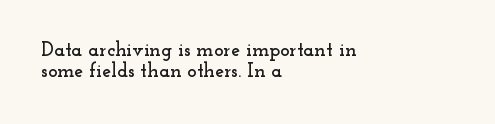
Q: Is the text italic (slanted)? A: No, it is upright.
Q: Is the text underlined? A: No.
Q: How is the paragraph aligned? A: Left-aligned.
Q: Is the spacing between letters normal or unusually wide? A: Normal.
Q: Is the spacing between lines tight, normal or loose? A: Tight.
